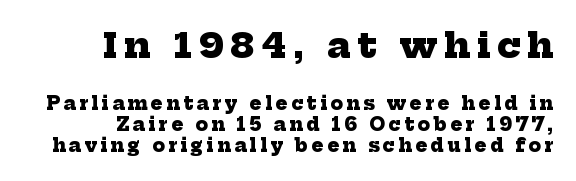
{"serif": "yes", "bold": "yes", "weight": "heavy", "width": "normal", "stroke_contrast": "low", "x_height": "medium", "monospaced": "no", "underline": "no", "align": "right", "line_spacing_ratio": 1.17, "larger_block": "first", "size_ratio": 1.94, "glyph_px": 35}
